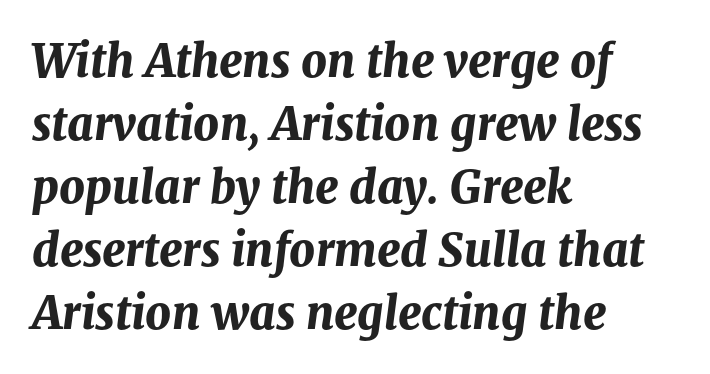
Think of a printed novel: that variable character pitch is what you see here. Emphasis-style slanted type is in use. This rendering uses left alignment, leaving the right contour irregular. Rule under the text: the space is simply empty.
